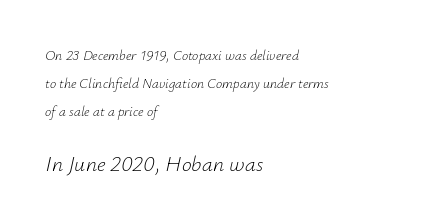
The image shows 22 px text type, italic (leaning right); set left-aligned, loose line spacing (2.0x), normal letter spacing, not underlined; the second (bottom) block is 1.57x larger.
